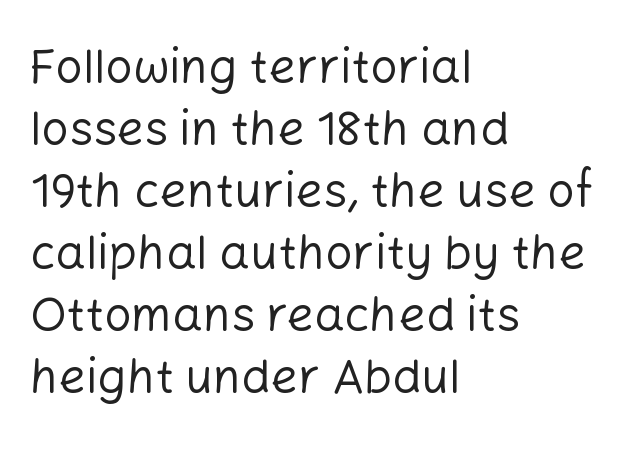
Posture: upright roman. These lines are rendered in a variable-pitch font. The passage shown has conventional tracking throughout. The typeface has the unassuming heft of standard copy or less. Which margin do the lines hug? The left one — the right edge is uneven.
